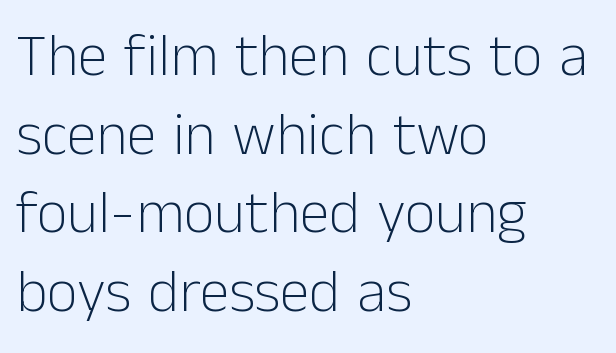
The rendering uses natural spacing where letterforms have individual widths. The strip under each line holds only bare page. Vertical spacing — default. Compared with typical body copy, the letter spacing here is the same. Visually the block forms a straight wall on the left and a jagged coastline on the right.
